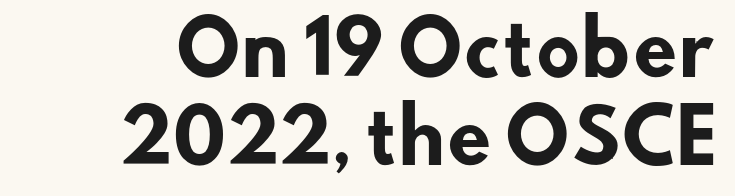
The image shows 73 px heavy sans-serif type; set line spacing 1.2x, normal letter spacing, not underlined; low stroke contrast and a small x-height.
